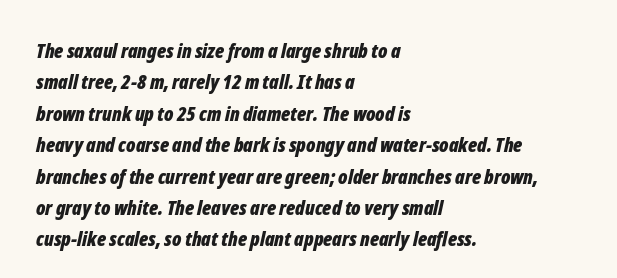
What's the leading like? Ordinary, nothing unusual. Weight check: bold — yes, fully. Visually the block forms a straight wall on the left and a jagged coastline on the right. Default kerning and tracking; the words read as compact shapes. Decoration check: the copy has no underline.
